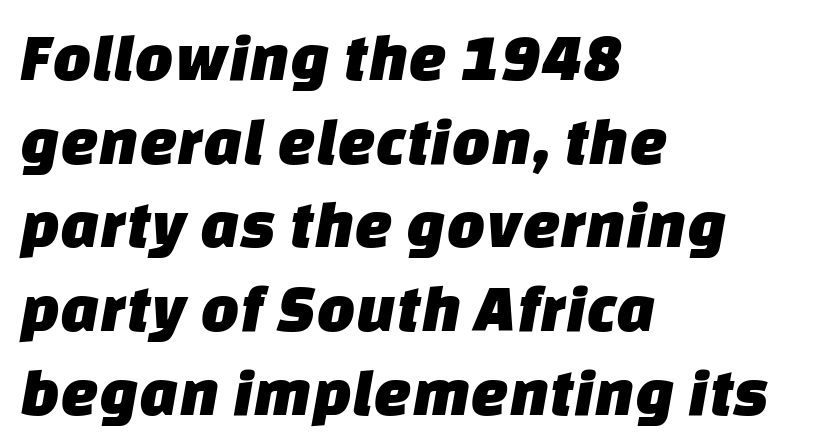
Serifs: no, the terminals of the letterforms are clean. Quick note: underline off. Caption: multi-line text, flush left, ragged right. The letters sit at their default tracking, neither squeezed nor spread.
